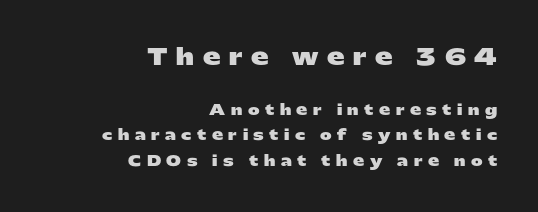
The image shows 22 px bold type, upright; set right-aligned, line spacing 1.82x, unusually wide letter spacing (+0.39 em), not underlined; the first (top) block is 1.57x larger.
